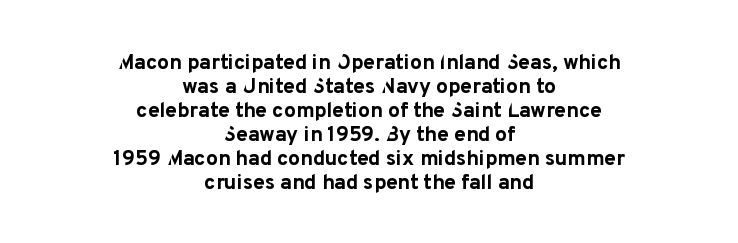
Q: Is the text bold? A: Yes.
Q: Is the text italic (slanted)? A: No, it is upright.
Q: Is the text underlined? A: No.
Q: How is the paragraph aligned? A: Centered.
Q: Is the spacing between letters normal or unusually wide? A: Normal.
Q: Is the spacing between lines tight, normal or loose? A: Tight.
